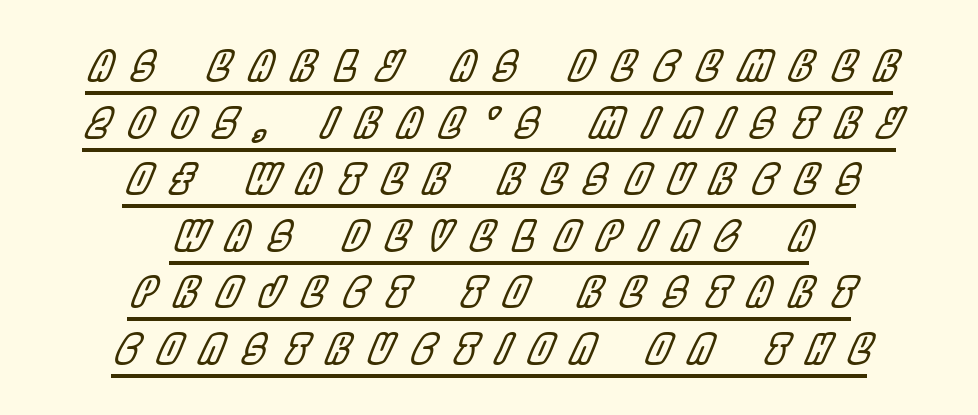
The image shows 41 px condensed type, italic (leaning right); set centered, normal line spacing (1.38x), unusually wide letter spacing (+0.47 em), underlined; a large x-height.
